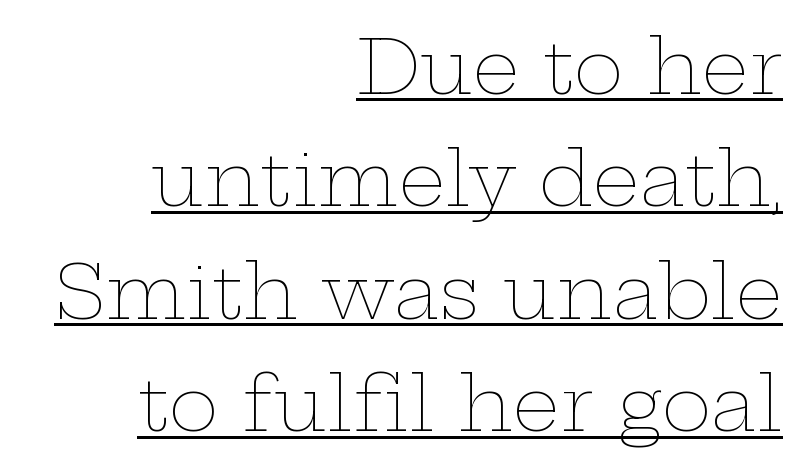
Character widths vary here, with narrow letters taking less room than wide ones. These lines were composed using upright roman letters. This reads as an unemphasized weight, regular at the heaviest. The gaps between neighbouring characters are ordinary and unremarkable.
